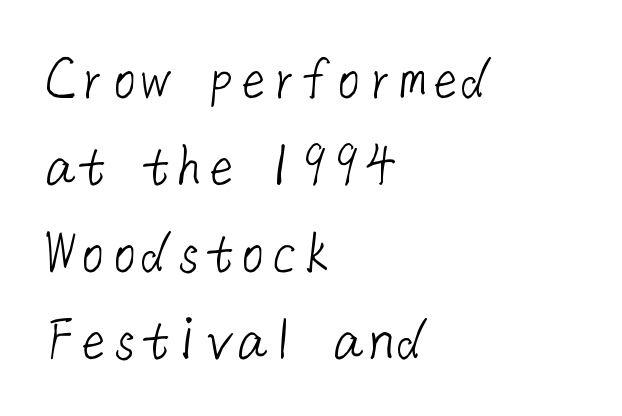
The image shows 64 px light sans-serif type; set left-aligned, normal line spacing (1.36x), normal letter spacing, not underlined; low stroke contrast and a medium x-height.
